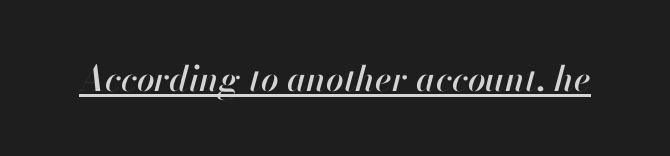
This rendering leaves character spacing at its baseline value. Has an underline been added? It has. Posture: slanted. You could not count columns in this text — the font is proportionally spaced.
